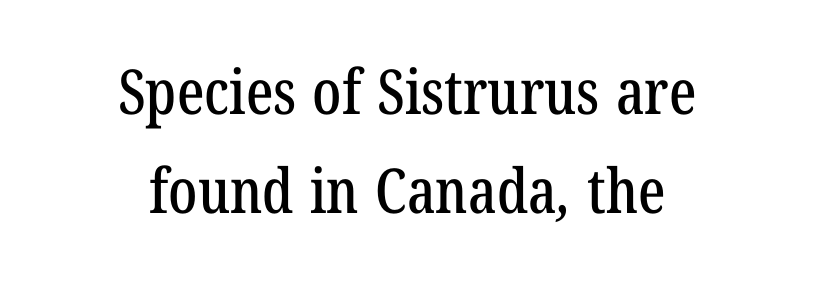
{"serif": "yes", "width": "condensed", "stroke_contrast": "low", "x_height": "medium", "monospaced": "no", "underline": "no", "align": "center", "line_spacing": "normal", "line_spacing_ratio": 1.59, "letter_spacing": "normal", "letter_spacing_em": 0.0, "glyph_px": 62}
